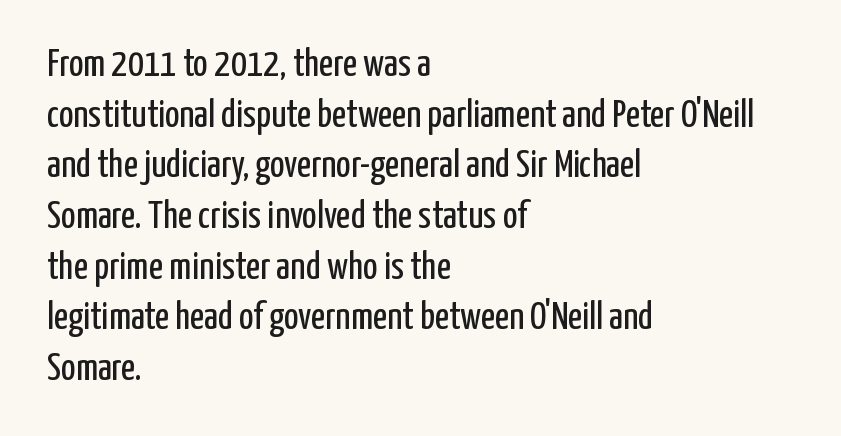
Notice how descenders clear the ascenders below comfortably — that's standard leading. Alignment: flush left. Rule under the text: the space is simply empty. Think of a printed novel: that variable character pitch is what you see here. Are there feet on the stems? There aren't — it's a sans.
